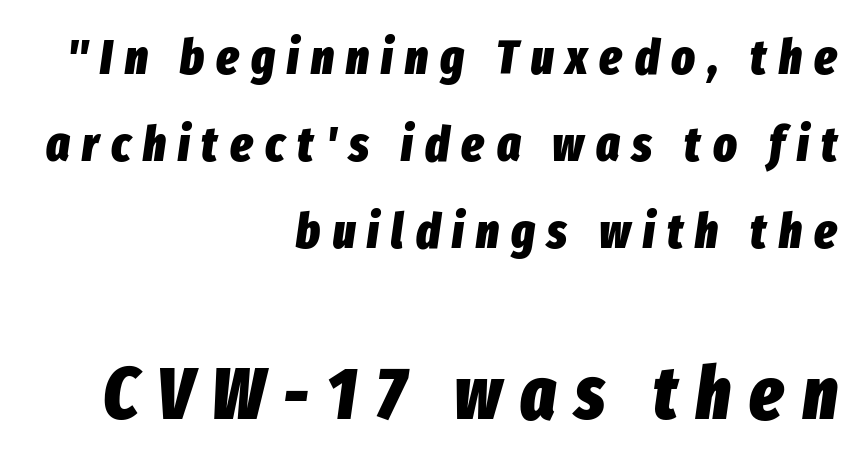
The face used here is rendered with a markedly widened letterfit. Chunky letters — that's bold for sure. Alignment: flush right. The passage shown leans; its letterforms are oblique. Reading top to bottom, the characters get bigger at the block break. Bare-footed words on every line.
